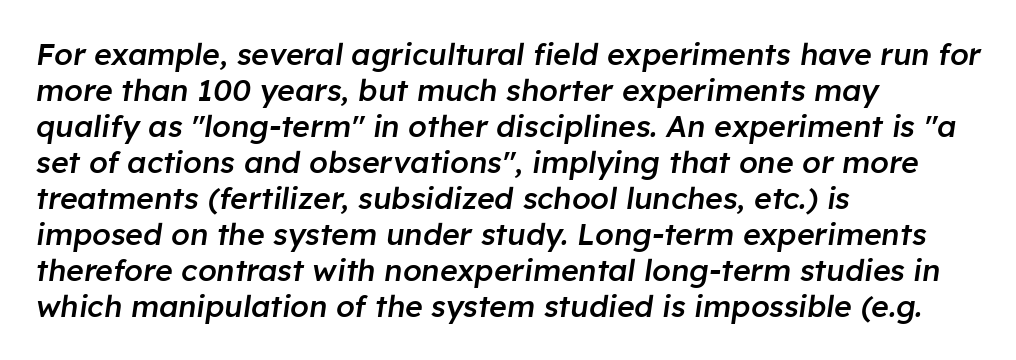
The image shows 30 px semibold type, italic (leaning right); set left-aligned, line spacing 1.2x, normal letter spacing, not underlined; low stroke contrast and a medium x-height.
